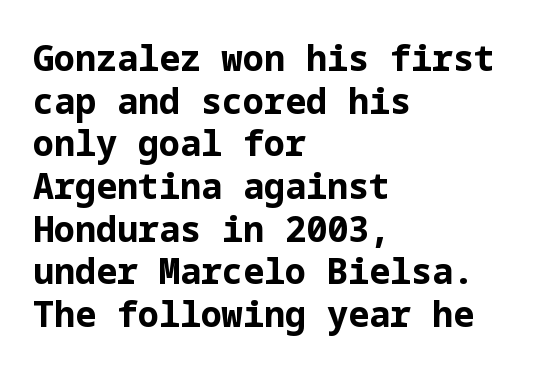
The image shows 35 px bold sans-serif type, upright; set left-aligned, line spacing 1.22x, normal letter spacing, not underlined; low stroke contrast and a medium x-height.
